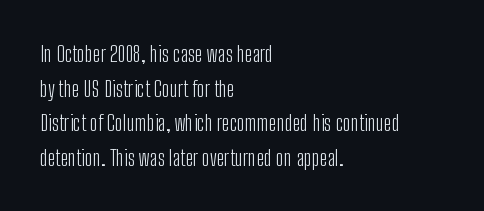
The image shows 22 px text type, upright; set left-aligned, normal line spacing (1.57x), normal letter spacing, not underlined.
